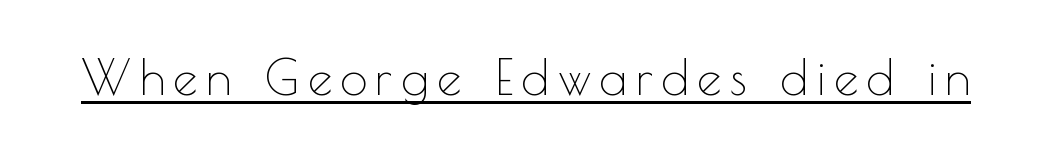
Vertical stems look standard width or narrower in stroke. The typeface chosen for these lines omits serifs. The face used here is proportionally spaced, like ordinary book or web type. The rendered words wear a rule along their underside. If you drew a line through each stem, it would be perfectly vertical.
